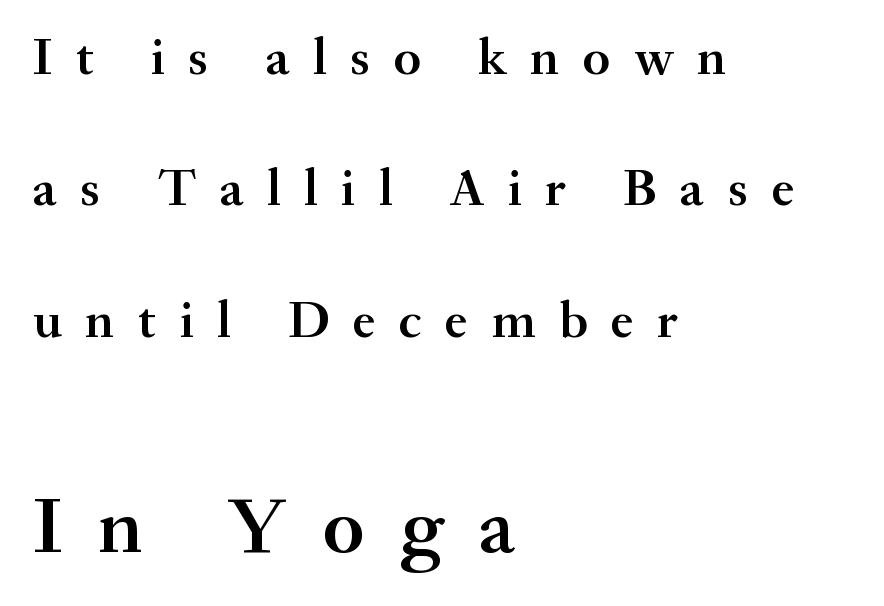
The image shows 80 px semibold serif type, upright; set left-aligned, loose line spacing (2.48x), unusually wide letter spacing (+0.44 em), not underlined; the second (bottom) block is 1.51x larger; medium stroke contrast and a small x-height.
